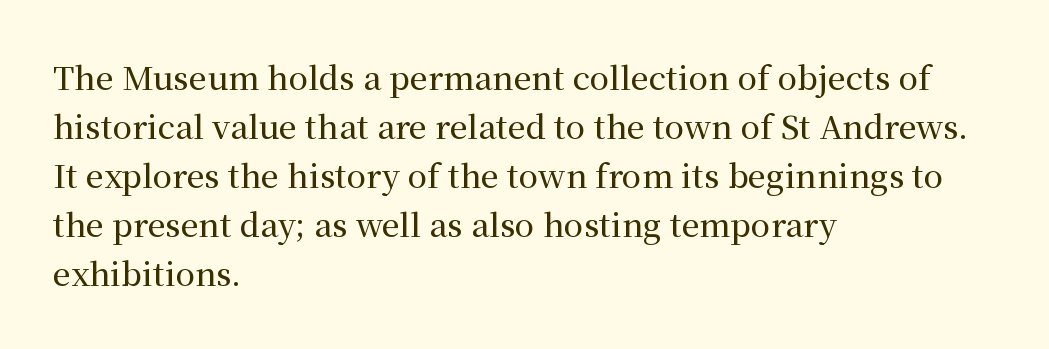
{"serif": "yes", "italic": "no", "width": "normal", "stroke_contrast": "medium", "x_height": "medium", "monospaced": "no", "underline": "no", "align": "left", "line_spacing": "normal", "line_spacing_ratio": 1.53, "letter_spacing": "normal", "letter_spacing_em": 0.0, "glyph_px": 32}
